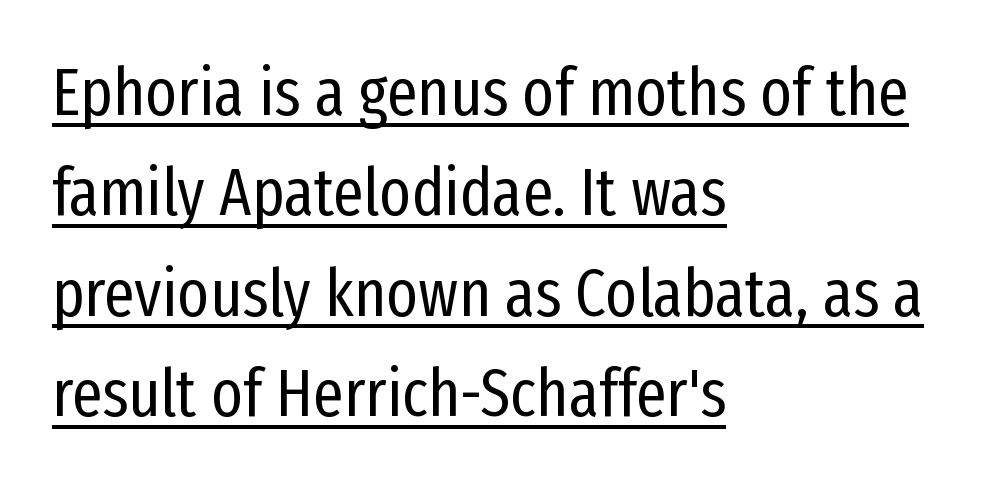
These lines are composed in type without serifs. Each line starts at the same left margin while the right side varies. Nothing unusual about the tracking: characters are spaced as the font intends. Ascenders rise straight up at ninety degrees. Honestly, the row spacing looks completely unremarkable.
